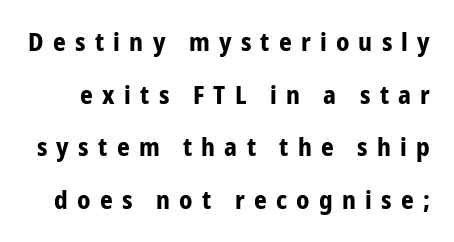
Typesetter's note: full bold, strokes at maximum text heaviness. Is there any slant? The stems are plumb. The type is letterspaced generously, with wide tracking. Descender tails drop into unmarked territory.
